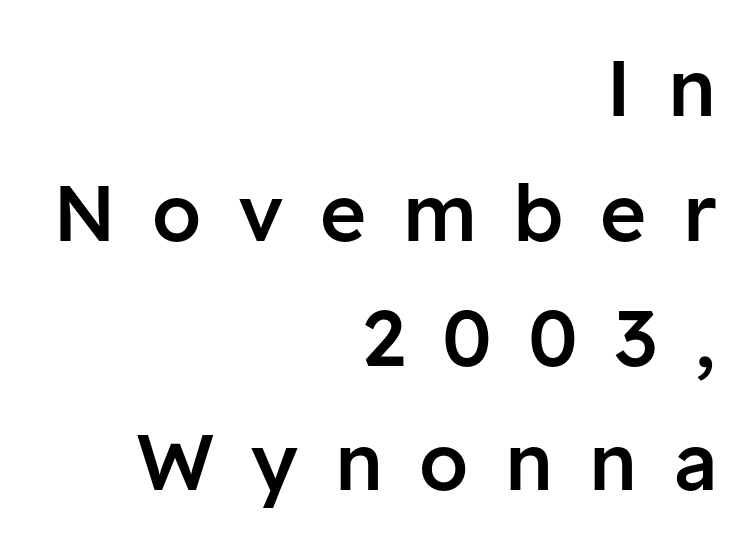
The image shows 79 px semibold sans-serif type, upright; set right-aligned, normal line spacing (1.58x), unusually wide letter spacing (+0.46 em), not underlined; low stroke contrast and a medium x-height.
